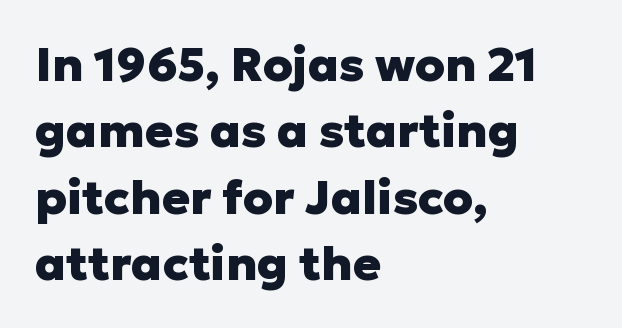
In terms of letterspacing, this is plain default setting. The strip under each line holds only bare page. Nope, not italic — everything's standing straight. You could not count columns in this text — the font is proportionally spaced. Notice how the passage keeps a crisp vertical edge on the left only.
